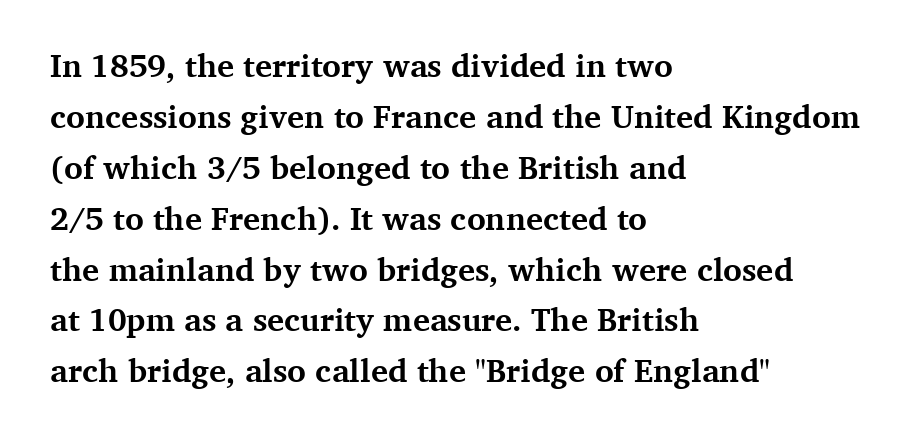
{"serif": "yes", "italic": "no", "bold": "yes", "weight": "bold", "width": "normal", "stroke_contrast": "medium", "x_height": "medium", "monospaced": "no", "underline": "no", "align": "left", "line_spacing": "normal", "line_spacing_ratio": 1.59, "letter_spacing": "normal", "letter_spacing_em": 0.0, "glyph_px": 32}
